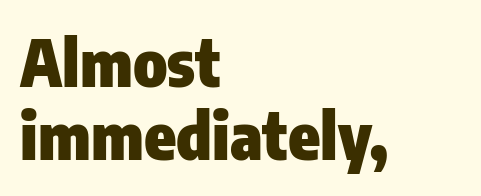
Q: Is the text bold? A: Yes.
Q: Is the text italic (slanted)? A: No, it is upright.
Q: Is the typeface a serif or a sans-serif typeface? A: Sans-serif.
Q: Is the text underlined? A: No.
Q: How is the paragraph aligned? A: Left-aligned.
Q: Is the spacing between letters normal or unusually wide? A: Normal.
Q: Is the spacing between lines tight, normal or loose? A: Tight.
Q: Width (condensed, normal, or wide)? A: Condensed.
Q: Stroke contrast? A: Low.
Q: x-height? A: Medium.
Q: Monospaced? A: No.
